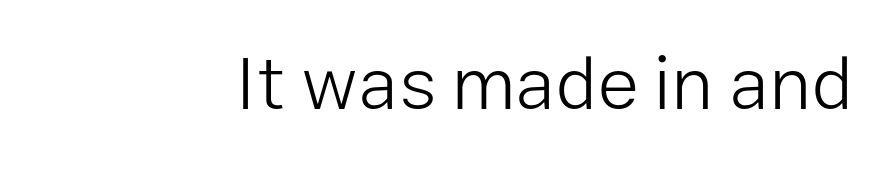
The rendering shows plain stroke endings on the letterforms — a sans-serif design. If you drew a line through each stem, it would be perfectly vertical. Character widths vary here, with narrow letters taking less room than wide ones. Descender tails drop into unmarked territory.
